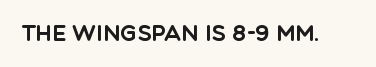
Tall strokes in this sample are plumb rather than angled. Short note: letters normally spaced. Lines of text with bare space underneath.
